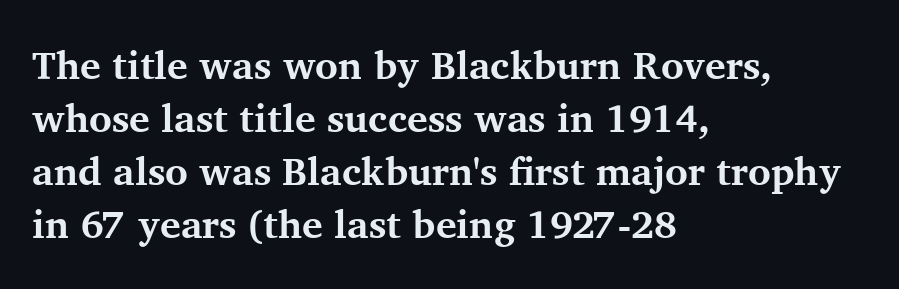
{"serif": "yes", "italic": "no", "bold": "yes", "weight": "bold", "width": "normal", "stroke_contrast": "medium", "x_height": "medium", "monospaced": "no", "underline": "no", "align": "left", "line_spacing": "normal", "line_spacing_ratio": 1.36, "letter_spacing": "normal", "letter_spacing_em": 0.0, "glyph_px": 39}
